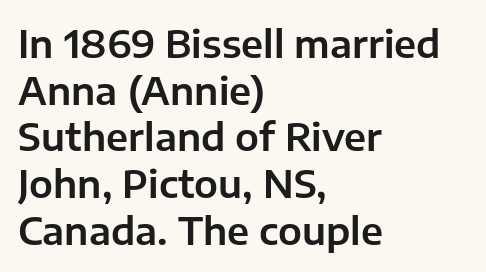
The face used here is proportionally spaced, like ordinary book or web type. These lines are set flush left with a ragged right edge. The typography opts for an upright posture over an oblique one. The line texture is even and compact thanks to regular tracking.
